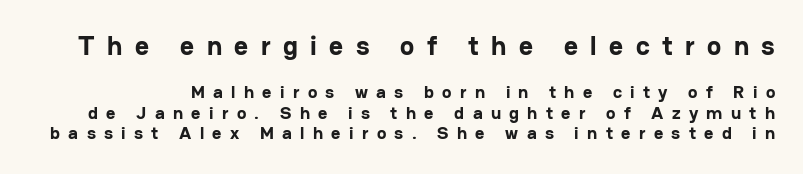
{"italic": "no", "bold": "yes", "underline": "no", "line_spacing": "tight", "line_spacing_ratio": 1.14, "letter_spacing": "wide", "letter_spacing_em": 0.46, "larger_block": "first", "size_ratio": 1.5, "glyph_px": 27}
